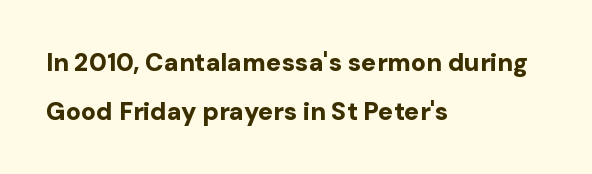
The image shows 25 px bold type, upright; set left-aligned, loose line spacing (1.96x), normal letter spacing, not underlined.
